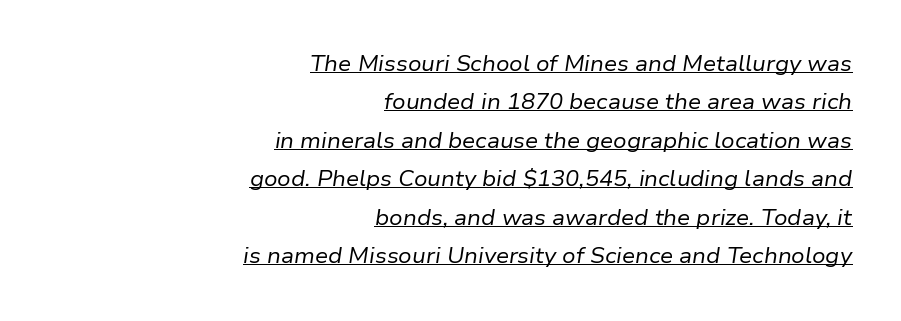
Q: Is the text bold? A: No.
Q: Is the text italic (slanted)? A: Yes, it leans right by about 9 degrees.
Q: Is the text underlined? A: Yes.
Q: How is the paragraph aligned? A: Right-aligned.
Q: Is the spacing between letters normal or unusually wide? A: Normal.
